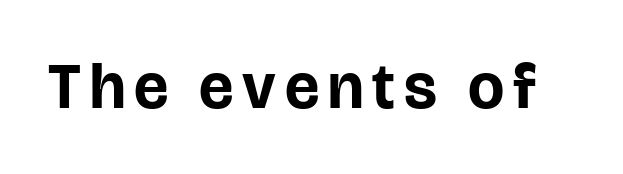
Looks like regular typesetting: each glyph gets only the width it needs. Summary of weight: heavy, a full bold. Font category for this specimen: sans-serif. The glyphs are unaccompanied by any horizontal stroke below them. This is the regular roman posture of the typeface.
